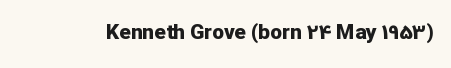
Q: Is the text bold? A: Yes.
Q: Is the text italic (slanted)? A: No, it is upright.
Q: Is the text underlined? A: No.
Q: Is the spacing between letters normal or unusually wide? A: Normal.
